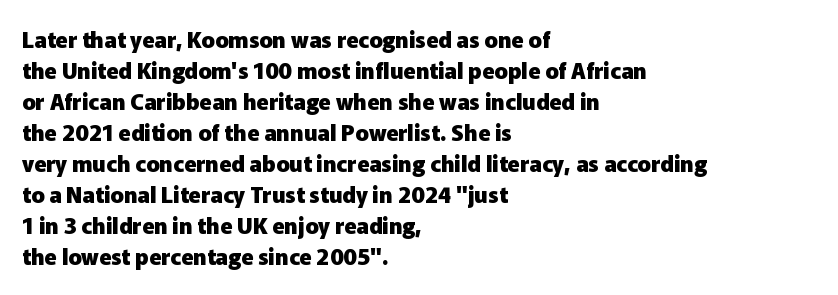
The image shows 22 px bold type, upright; set left-aligned, normal line spacing (1.41x), normal letter spacing, not underlined.
